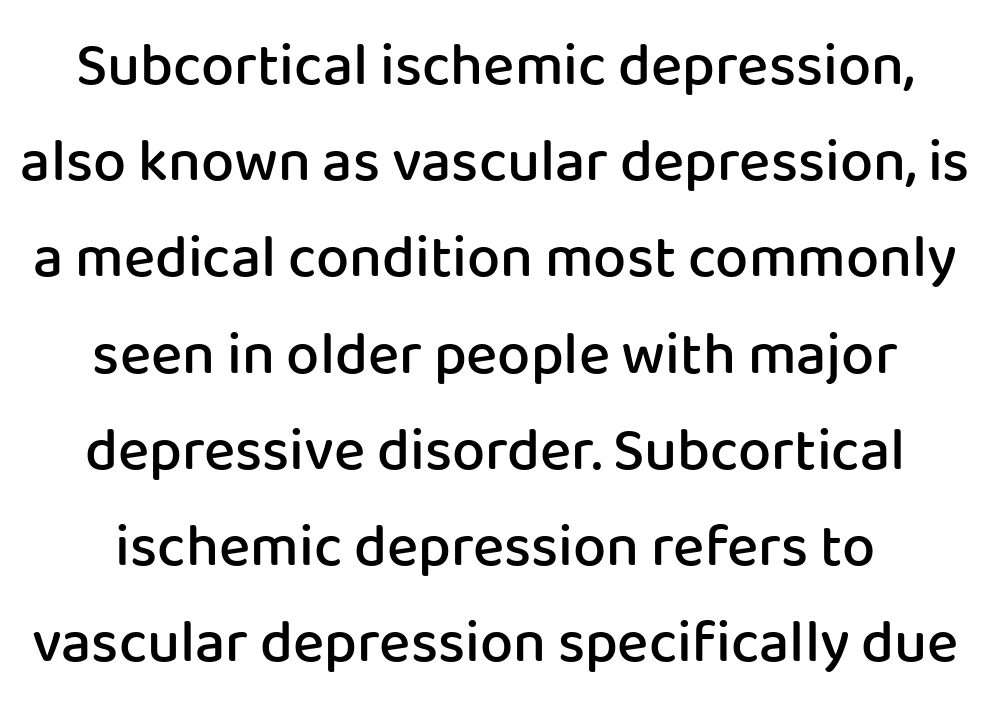
Q: Is the text bold? A: Semi-bold.
Q: Is the text italic (slanted)? A: No, it is upright.
Q: Is the typeface a serif or a sans-serif typeface? A: Sans-serif.
Q: Is the text underlined? A: No.
Q: How is the paragraph aligned? A: Centered.
Q: Is the spacing between letters normal or unusually wide? A: Normal.
Q: Is the spacing between lines tight, normal or loose? A: Normal.
Q: Width (condensed, normal, or wide)? A: Normal.
Q: Stroke contrast? A: Low.
Q: x-height? A: Medium.
Q: Monospaced? A: No.
